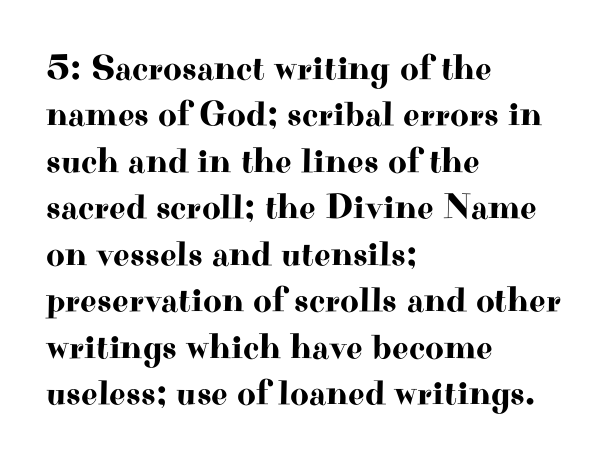
{"serif": "yes", "italic": "no", "width": "wide", "stroke_contrast": "high", "x_height": "small", "monospaced": "no", "underline": "no", "align": "left", "line_spacing": "normal", "line_spacing_ratio": 1.29, "letter_spacing": "normal", "letter_spacing_em": 0.0, "glyph_px": 36}
